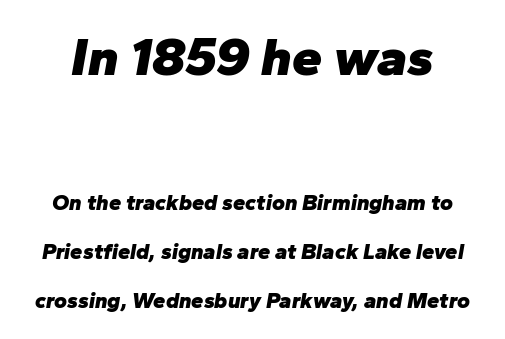
The image shows 54 px heavy type, italic (leaning right); set loose line spacing (2.23x), normal letter spacing, not underlined; the first (top) block is 2.45x larger; low stroke contrast and a medium x-height.
